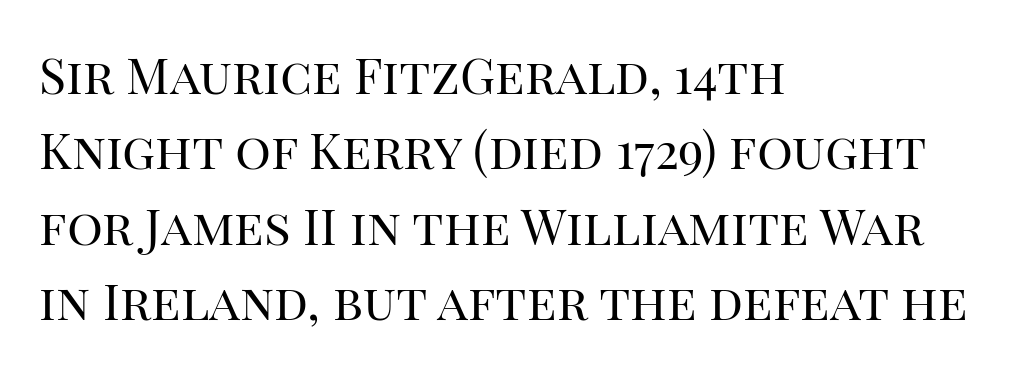
A typesetter would label this face a serif. How are the letters spaced? Ordinarily, with no added tracking. Is the stroke heavy? The answer is a plain regular-or-lighter. Which margin do the lines hug? The left one — the right edge is uneven. Vertical strokes here are truly vertical.
